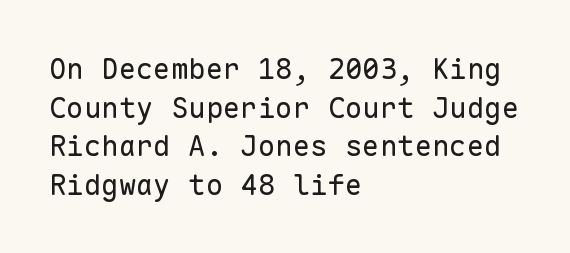
{"serif": "no", "italic": "no", "bold": "no", "weight": "regular", "width": "normal", "stroke_contrast": "low", "x_height": "medium", "monospaced": "yes", "underline": "no", "align": "left", "line_spacing": "normal", "line_spacing_ratio": 1.33, "letter_spacing": "normal", "letter_spacing_em": 0.0, "glyph_px": 29}
